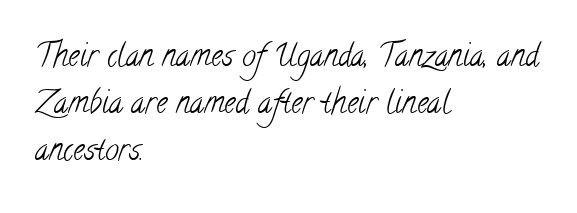
The image shows 31 px light, condensed serif type; set left-aligned, normal line spacing (1.51x), normal letter spacing, not underlined; low stroke contrast and a small x-height.
